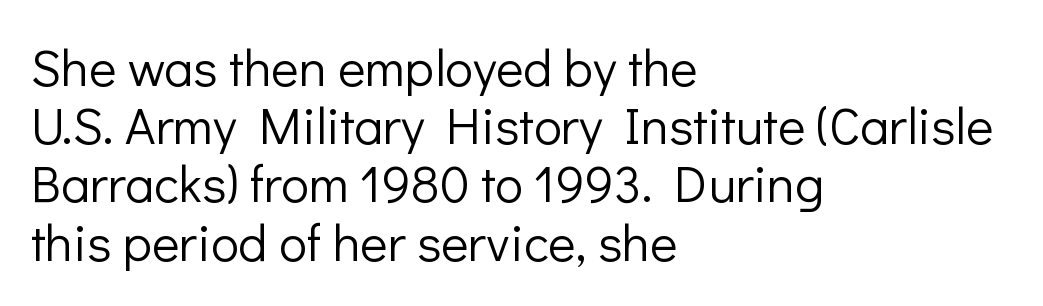
{"serif": "no", "italic": "no", "bold": "no", "weight": "light", "width": "normal", "stroke_contrast": "low", "x_height": "medium", "monospaced": "no", "underline": "no", "align": "left", "line_spacing": "tight", "line_spacing_ratio": 1.12, "letter_spacing": "normal", "letter_spacing_em": 0.0, "glyph_px": 52}
